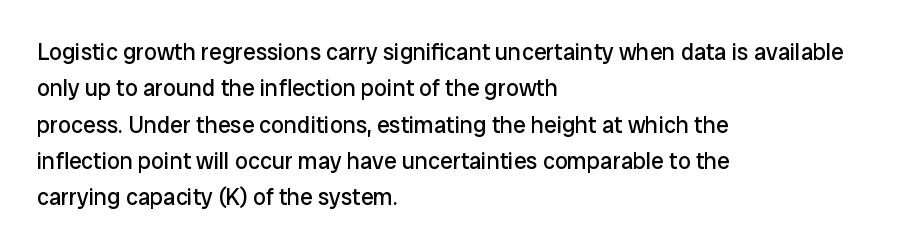
The image shows 23 px text type, upright; set left-aligned, normal line spacing (1.58x), normal letter spacing, not underlined.
